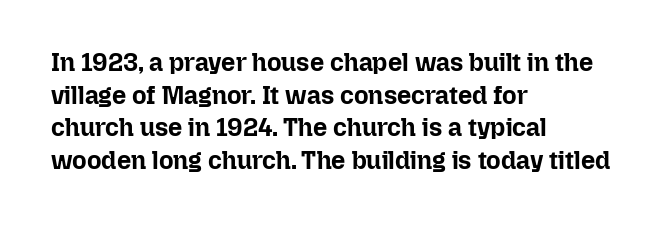
{"italic": "no", "bold": "yes", "underline": "no", "align": "left", "line_spacing": "normal", "line_spacing_ratio": 1.31, "letter_spacing": "normal", "letter_spacing_em": 0.0, "glyph_px": 25}
